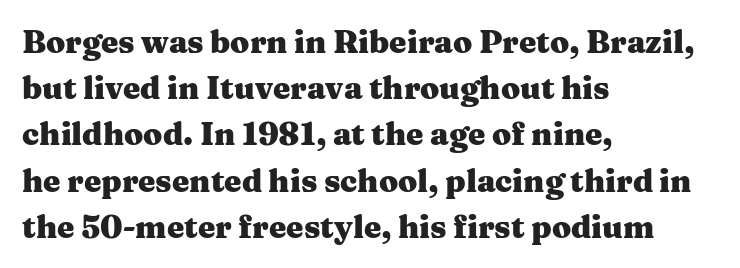
{"serif": "yes", "italic": "no", "bold": "yes", "weight": "heavy", "width": "wide", "stroke_contrast": "medium", "x_height": "medium", "monospaced": "no", "underline": "no", "align": "left", "line_spacing": "normal", "line_spacing_ratio": 1.49, "letter_spacing": "normal", "letter_spacing_em": 0.0, "glyph_px": 31}
